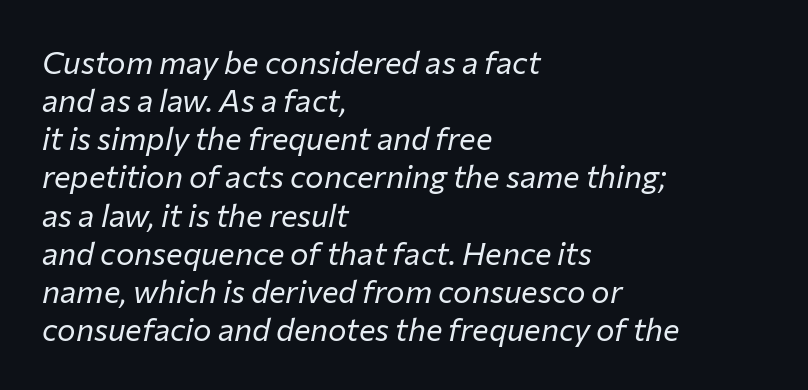
Q: Is the text bold? A: No.
Q: Is the text italic (slanted)? A: Yes, it leans right by about 12 degrees.
Q: Is the text underlined? A: No.
Q: How is the paragraph aligned? A: Left-aligned.
Q: Is the spacing between letters normal or unusually wide? A: Normal.
Q: Width (condensed, normal, or wide)? A: Normal.
Q: Stroke contrast? A: Low.
Q: x-height? A: Medium.
Q: Monospaced? A: No.
